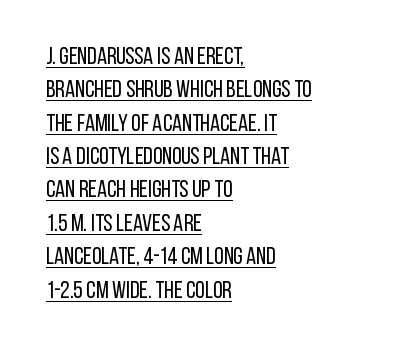
Q: Is the text bold? A: No.
Q: Is the text italic (slanted)? A: No, it is upright.
Q: Is the text underlined? A: Yes.
Q: How is the paragraph aligned? A: Left-aligned.
Q: Is the spacing between letters normal or unusually wide? A: Normal.
Q: Is the spacing between lines tight, normal or loose? A: Normal.
